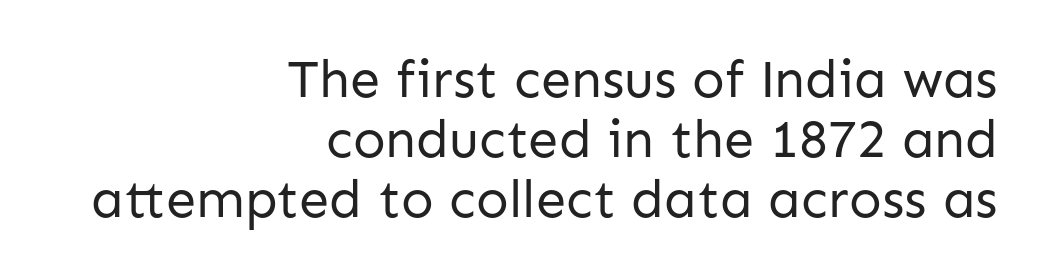
{"serif": "no", "italic": "no", "bold": "no", "weight": "regular", "width": "normal", "stroke_contrast": "low", "x_height": "medium", "monospaced": "no", "underline": "no", "align": "right", "line_spacing": "tight", "line_spacing_ratio": 1.11, "letter_spacing": "normal", "letter_spacing_em": 0.0, "glyph_px": 54}
